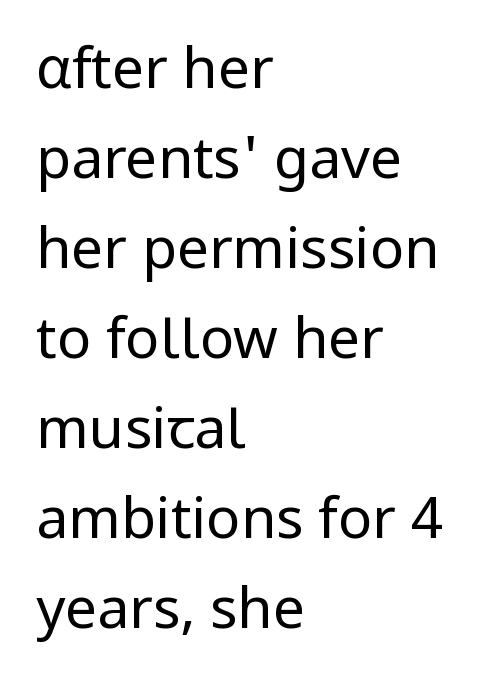
{"serif": "no", "italic": "no", "bold": "no", "weight": "regular", "width": "normal", "stroke_contrast": "low", "x_height": "medium", "monospaced": "no", "underline": "no", "align": "left", "line_spacing": "normal", "line_spacing_ratio": 1.58, "letter_spacing": "normal", "letter_spacing_em": 0.0, "glyph_px": 57}
